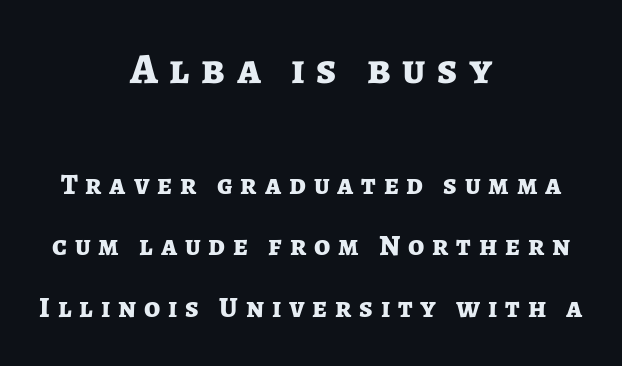
The image shows 43 px bold sans-serif type, upright; set centered, loose line spacing (2.11x), unusually wide letter spacing (+0.27 em), not underlined; the first (top) block is 1.48x larger; low stroke contrast and a medium x-height.
